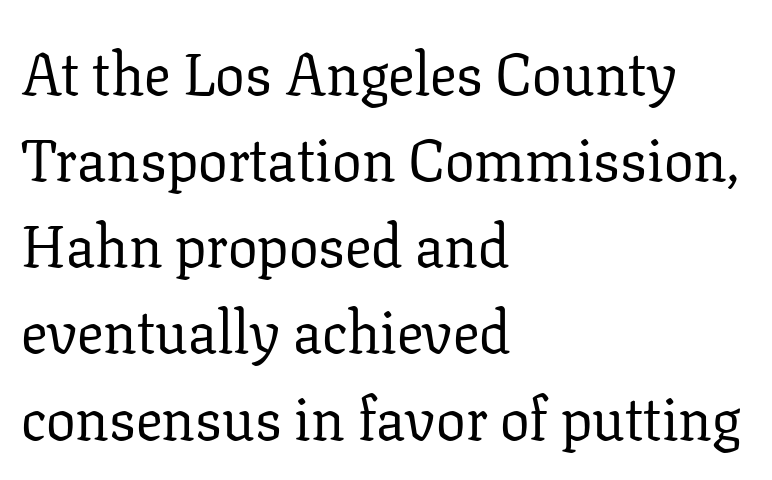
The image shows 59 px regular-weight serif type, upright; set left-aligned, normal line spacing (1.46x), normal letter spacing, not underlined; low stroke contrast and a medium x-height.
